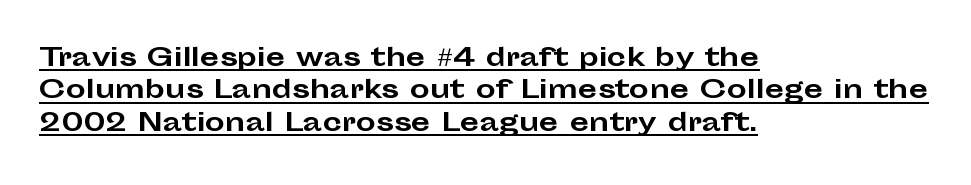
Q: Is the text bold? A: Yes.
Q: Is the text italic (slanted)? A: No, it is upright.
Q: Is the text underlined? A: Yes.
Q: How is the paragraph aligned? A: Left-aligned.
Q: Is the spacing between letters normal or unusually wide? A: Normal.
Q: Is the spacing between lines tight, normal or loose? A: Normal.
